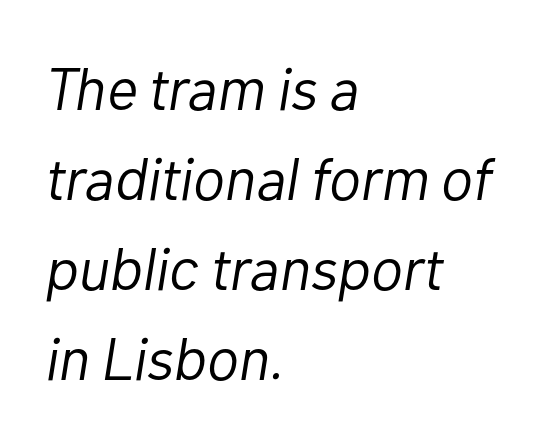
{"italic": "yes", "lean": "right", "slant_degrees": 10, "bold": "no", "weight": "light", "width": "normal", "stroke_contrast": "low", "x_height": "medium", "monospaced": "no", "underline": "no", "align": "left", "line_spacing": "normal", "line_spacing_ratio": 1.5, "letter_spacing": "normal", "letter_spacing_em": 0.0, "glyph_px": 60}
